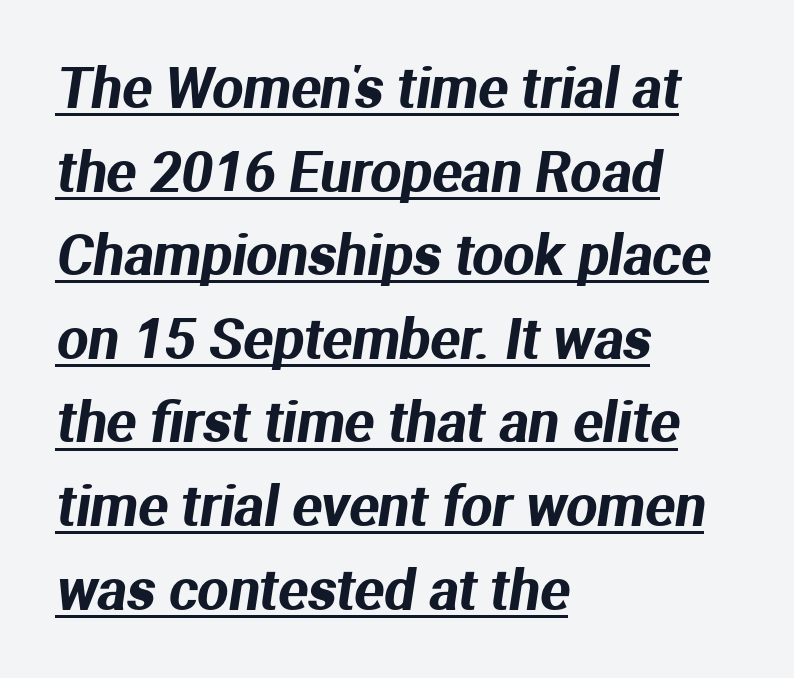
I'd call this a sans setting — the letters go barefoot. Quick note: interline space is typical. A classic flush-left, rag-right setting is used for this passage. Compared with typical body copy, the letter spacing here is the same. You could not count columns in this text — the font is proportionally spaced. Like a heading marked for emphasis, these lines bear an underscore.
